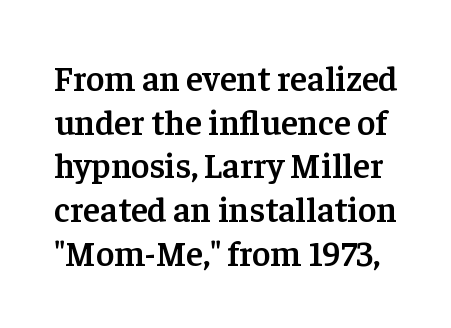
{"serif": "yes", "italic": "no", "bold": "semi", "weight": "semibold", "width": "normal", "stroke_contrast": "low", "x_height": "medium", "monospaced": "no", "underline": "no", "line_spacing": "normal", "line_spacing_ratio": 1.25, "letter_spacing": "normal", "letter_spacing_em": 0.0, "glyph_px": 35}
